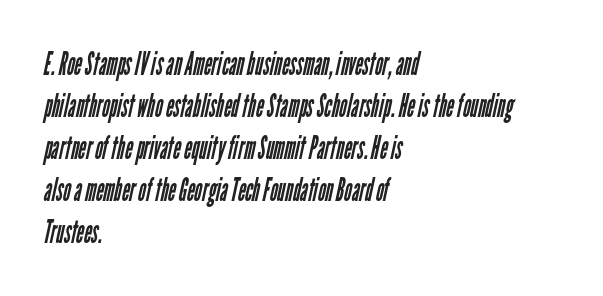
The specimen omits any rule beneath the text block's lines. One-word summary of the alignment: left. A quiet, ordinary-to-light weight characterises the typeface. These lines keep a tight, regular rhythm from letter to letter. The line-height multiplier appears to be the usual default. This rendering employs a face without finishing strokes, i.e., a sans-serif.
